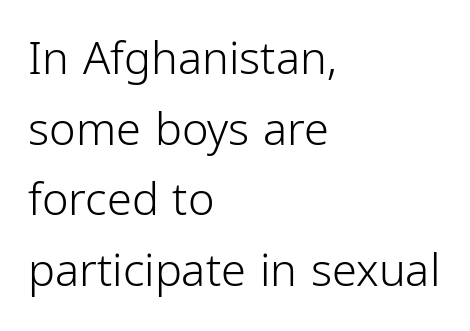
The image shows 45 px light, condensed sans-serif type, upright; set left-aligned, normal line spacing (1.57x), normal letter spacing, not underlined; low stroke contrast and a medium x-height.
